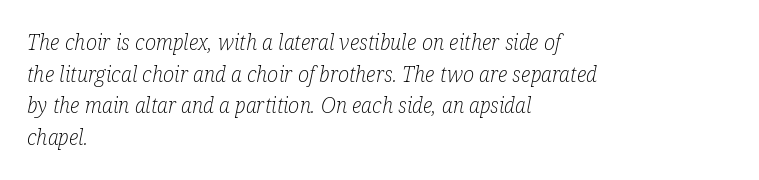
The image shows 21 px text type, italic (leaning right); set left-aligned, normal line spacing (1.51x), normal letter spacing, not underlined.
